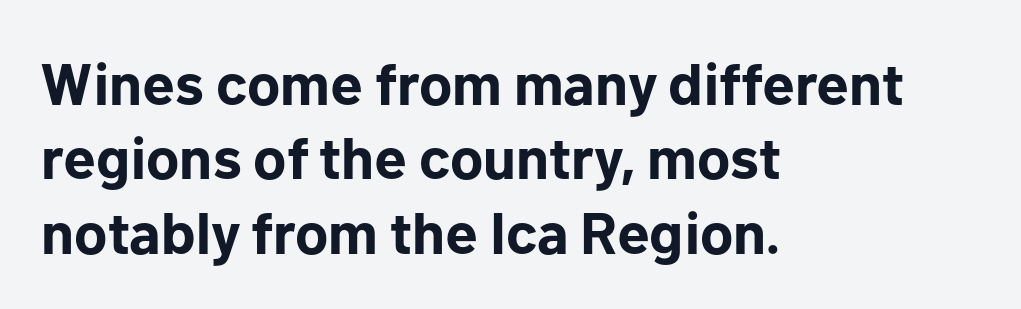
{"serif": "no", "italic": "no", "bold": "yes", "weight": "bold", "width": "normal", "stroke_contrast": "low", "x_height": "medium", "monospaced": "no", "underline": "no", "align": "left", "line_spacing": "normal", "line_spacing_ratio": 1.26, "letter_spacing": "normal", "letter_spacing_em": 0.0, "glyph_px": 59}
